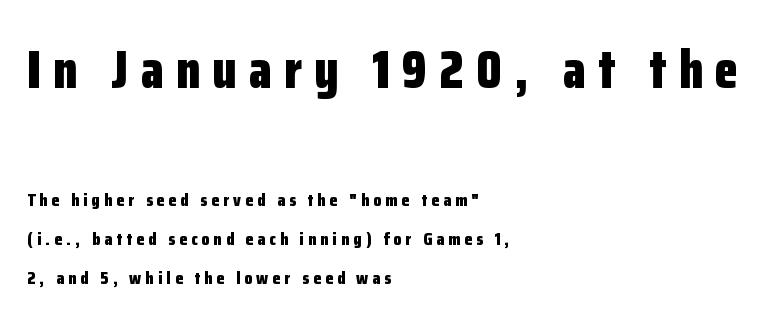
The image shows 53 px bold, condensed sans-serif type, upright; set left-aligned, loose line spacing (2.18x), unusually wide letter spacing (+0.23 em), not underlined; the first (top) block is 2.94x larger; low stroke contrast and a medium x-height.
